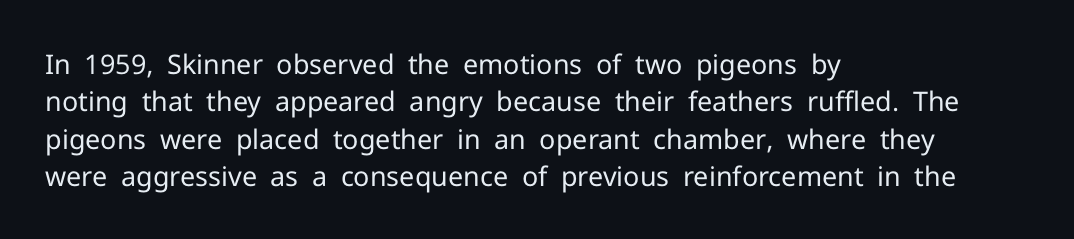
The image shows 27 px text type, upright; set left-aligned, normal line spacing (1.38x), normal letter spacing, not underlined.
